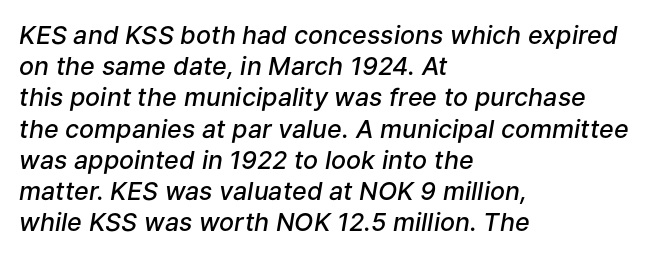
This is moderately heavy type, rendered in semibold. Vertically, the passage feels balanced, rows spaced as you'd expect. The gaps between neighbouring characters are ordinary and unremarkable. Descenders hang freely into open space. Casual observation: everything's shoved over to the left. Does the lettering tilt? It does — this is italic.
